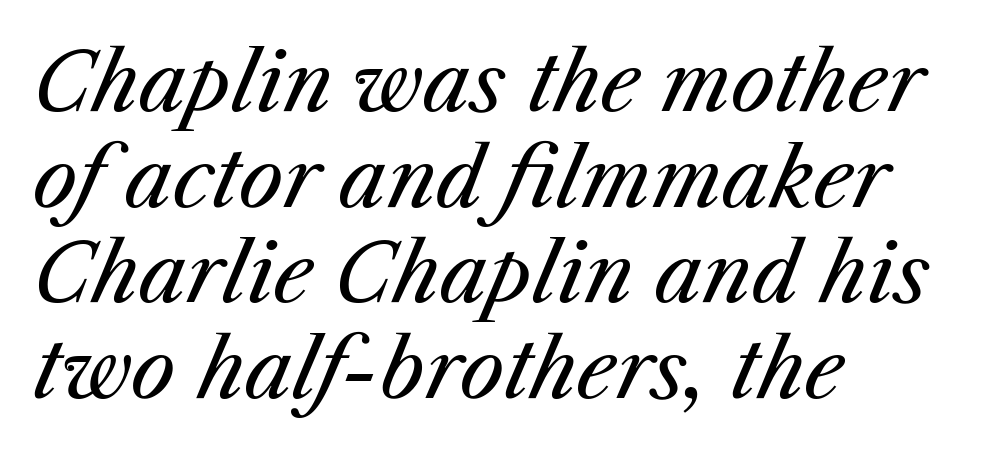
There's an unmistakable incline to the writing here. Plain, unruled lines of type. Weight class: somewhere from thin through regular. Caption: multi-line text, flush left, ragged right. Varying glyph widths throughout — classic text-font behaviour.
